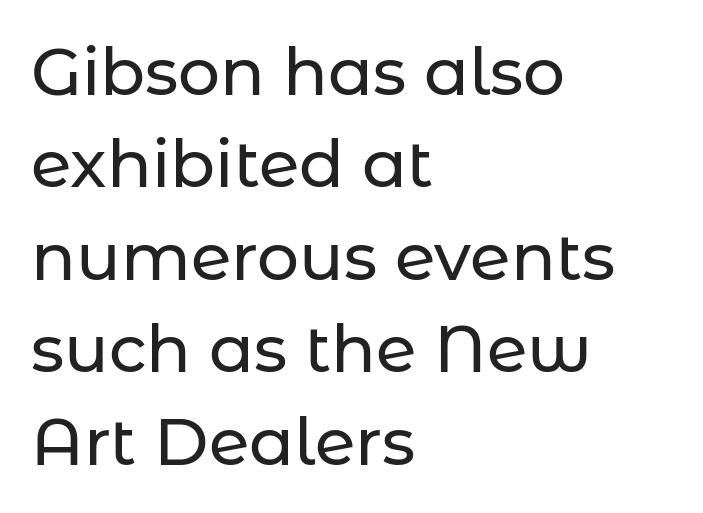
Q: Is the text italic (slanted)? A: No, it is upright.
Q: Is the typeface a serif or a sans-serif typeface? A: Sans-serif.
Q: Is the text underlined? A: No.
Q: How is the paragraph aligned? A: Left-aligned.
Q: Is the spacing between letters normal or unusually wide? A: Normal.
Q: Is the spacing between lines tight, normal or loose? A: Normal.
Q: Width (condensed, normal, or wide)? A: Normal.
Q: Stroke contrast? A: Low.
Q: x-height? A: Medium.
Q: Monospaced? A: No.
